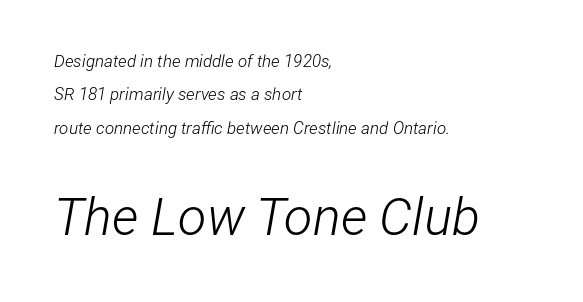
The image shows 52 px light, condensed type, italic (leaning right); set left-aligned, loose line spacing (1.96x), normal letter spacing, not underlined; the second (bottom) block is 3.06x larger; low stroke contrast and a medium x-height.
